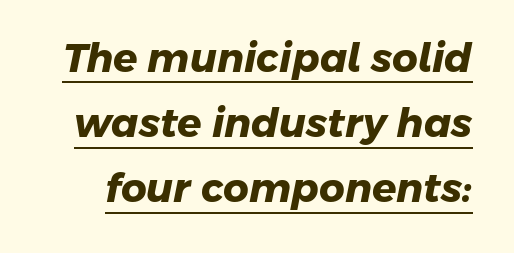
Q: Is the text bold? A: Yes.
Q: Is the typeface a serif or a sans-serif typeface? A: Sans-serif.
Q: Is the text underlined? A: Yes.
Q: Is the spacing between letters normal or unusually wide? A: Normal.
Q: Is the spacing between lines tight, normal or loose? A: Normal.
Q: Width (condensed, normal, or wide)? A: Normal.
Q: Stroke contrast? A: Low.
Q: x-height? A: Medium.
Q: Monospaced? A: No.
